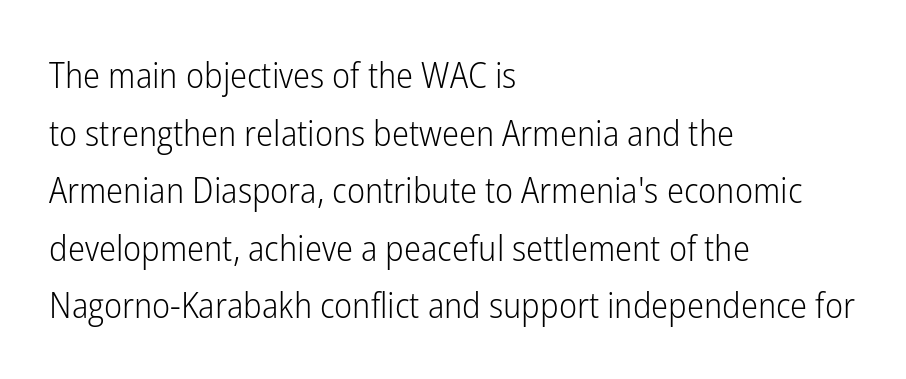
The image shows 36 px light, condensed sans-serif type, upright; set left-aligned, normal line spacing (1.6x), normal letter spacing, not underlined; low stroke contrast and a medium x-height.
